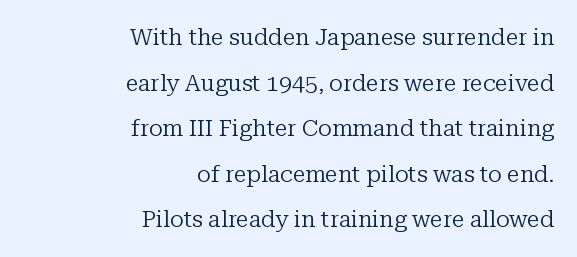
{"italic": "no", "bold": "no", "underline": "no", "align": "right", "line_spacing": "loose", "line_spacing_ratio": 1.98, "letter_spacing": "normal", "letter_spacing_em": 0.0, "glyph_px": 23}
